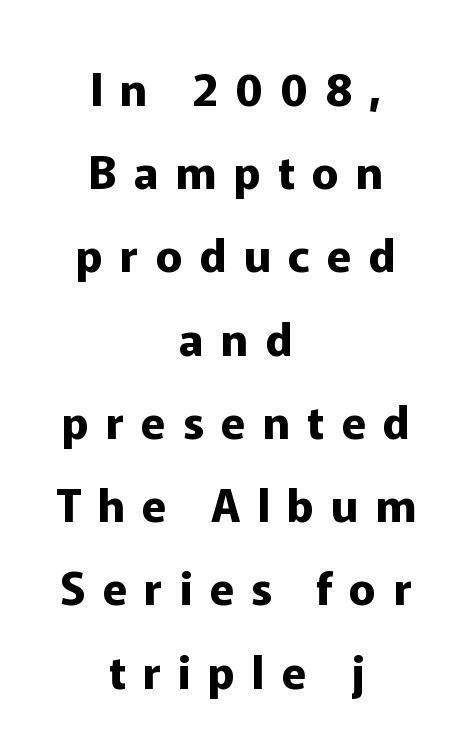
{"serif": "no", "italic": "no", "bold": "yes", "weight": "bold", "width": "normal", "stroke_contrast": "low", "x_height": "medium", "monospaced": "no", "underline": "no", "align": "center", "line_spacing_ratio": 1.85, "letter_spacing": "wide", "letter_spacing_em": 0.38, "glyph_px": 45}
